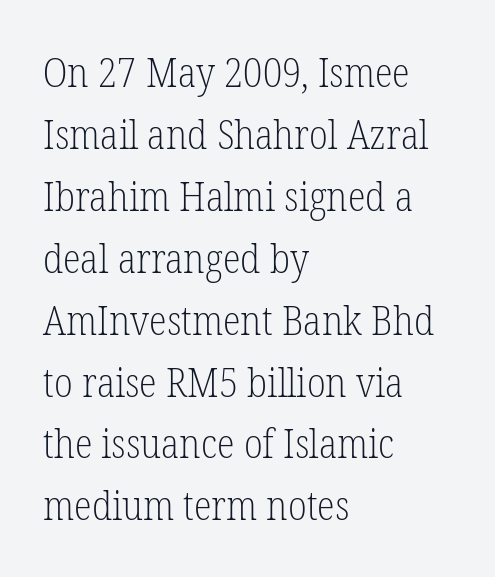
{"serif": "yes", "italic": "no", "bold": "no", "weight": "light", "width": "condensed", "stroke_contrast": "low", "x_height": "medium", "monospaced": "no", "underline": "no", "align": "left", "line_spacing": "normal", "line_spacing_ratio": 1.51, "letter_spacing": "normal", "letter_spacing_em": 0.0, "glyph_px": 41}
